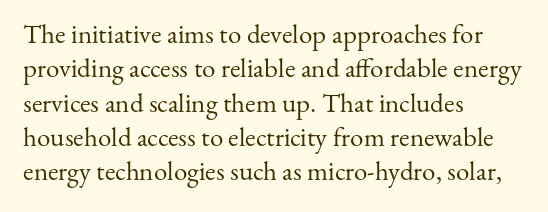
The letterforms sit at book weight or below. Honestly, the letter spacing is just normal — you wouldn't notice it. The type sits square on the baseline with zero lean. Unmarked baselines from the first word to the last. The text block is weighted toward the left margin, trailing off unevenly rightward. The designer left line spacing at the default.
